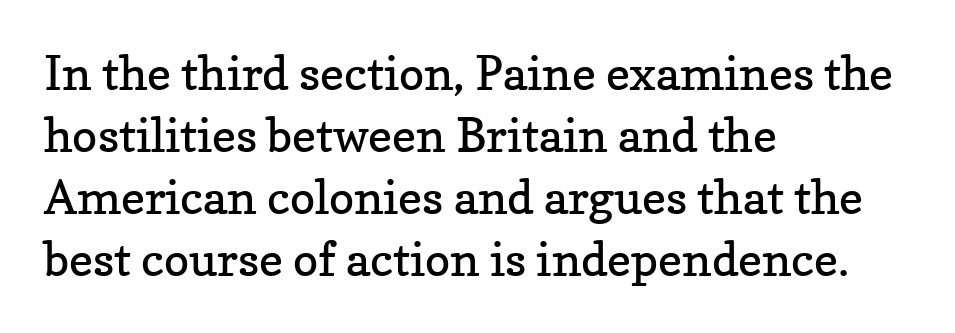
Q: Is the text bold? A: No.
Q: Is the text italic (slanted)? A: No, it is upright.
Q: Is the typeface a serif or a sans-serif typeface? A: Serif.
Q: Is the text underlined? A: No.
Q: How is the paragraph aligned? A: Left-aligned.
Q: Is the spacing between letters normal or unusually wide? A: Normal.
Q: Is the spacing between lines tight, normal or loose? A: Normal.
Q: Width (condensed, normal, or wide)? A: Normal.
Q: Stroke contrast? A: Low.
Q: x-height? A: Medium.
Q: Monospaced? A: No.
